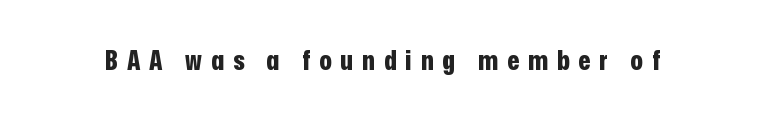
{"serif": "no", "italic": "no", "bold": "yes", "weight": "bold", "width": "condensed", "stroke_contrast": "low", "x_height": "medium", "monospaced": "no", "underline": "no", "letter_spacing": "wide", "letter_spacing_em": 0.32, "glyph_px": 28}
